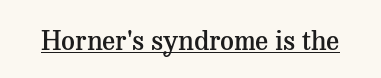
{"italic": "no", "bold": "semi", "underline": "yes", "letter_spacing": "normal", "letter_spacing_em": 0.0, "glyph_px": 27}
